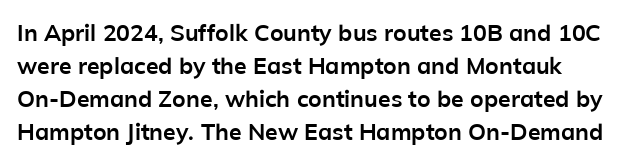
The image shows 23 px bold type, upright; set left-aligned, normal line spacing (1.44x), normal letter spacing, not underlined.
